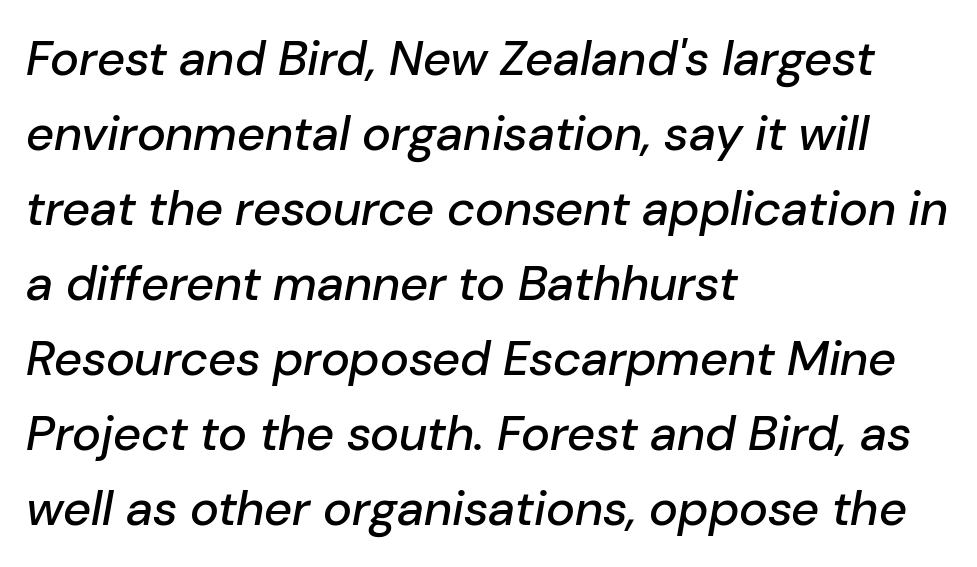
{"italic": "yes", "lean": "right", "slant_degrees": 10, "width": "normal", "stroke_contrast": "low", "x_height": "medium", "monospaced": "no", "underline": "no", "align": "left", "line_spacing": "normal", "line_spacing_ratio": 1.53, "letter_spacing": "normal", "letter_spacing_em": 0.0, "glyph_px": 49}
